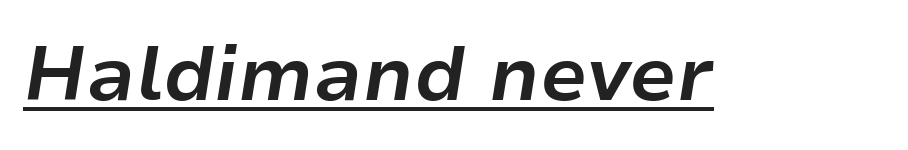
The image shows 76 px bold type, italic (leaning right); set normal letter spacing, underlined; low stroke contrast and a medium x-height.
